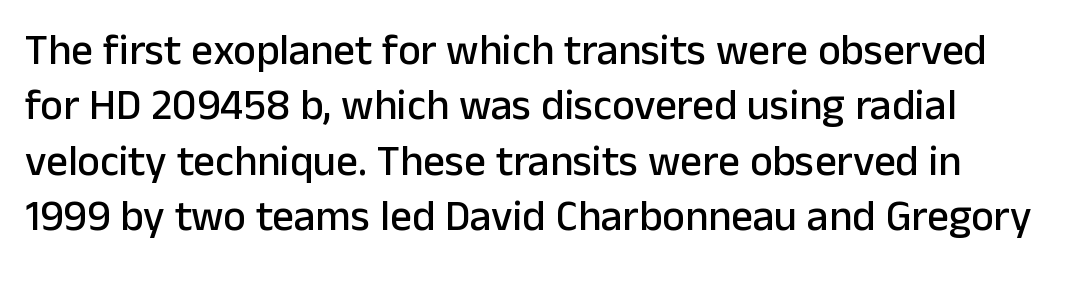
The image shows 43 px sans-serif type, upright; set normal line spacing (1.29x), normal letter spacing, not underlined; low stroke contrast and a medium x-height.
